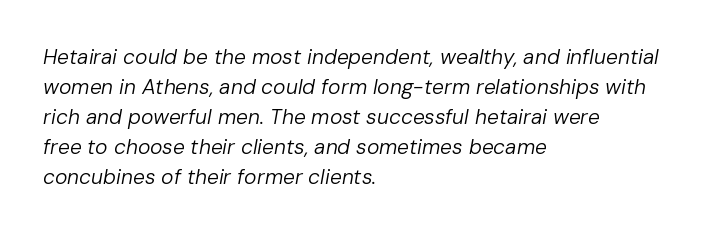
Check the space under the baseline: it is left empty. Characters follow at the spacing the type designer built in. Short and long lines alike share a common starting point at left. The typeface has the unassuming heft of standard copy or less. These lines sit exactly where default settings would place them.
